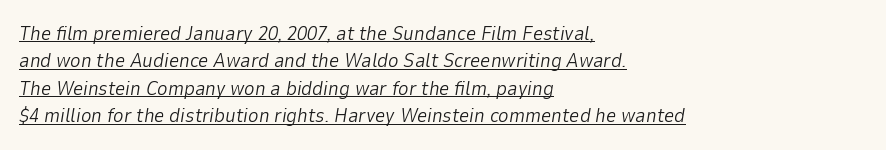
Q: Is the text bold? A: No.
Q: Is the text italic (slanted)? A: Yes, it leans right by about 9 degrees.
Q: Is the text underlined? A: Yes.
Q: How is the paragraph aligned? A: Left-aligned.
Q: Is the spacing between letters normal or unusually wide? A: Normal.
Q: Is the spacing between lines tight, normal or loose? A: Normal.
